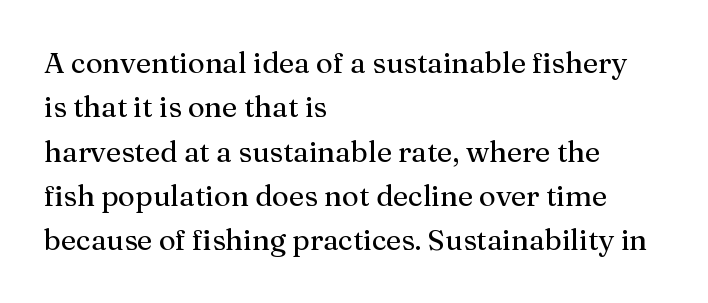
{"serif": "yes", "italic": "no", "width": "normal", "stroke_contrast": "medium", "x_height": "medium", "monospaced": "no", "underline": "no", "align": "left", "line_spacing": "normal", "line_spacing_ratio": 1.53, "letter_spacing": "normal", "letter_spacing_em": 0.0, "glyph_px": 29}
